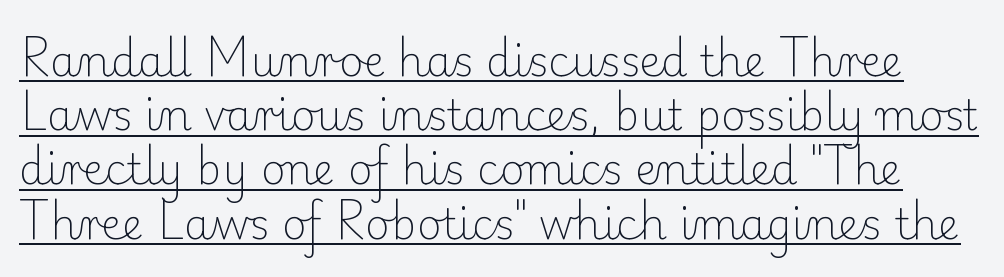
The image shows 42 px light serif type, upright; set normal line spacing (1.29x), normal letter spacing, underlined; low stroke contrast and a small x-height.
